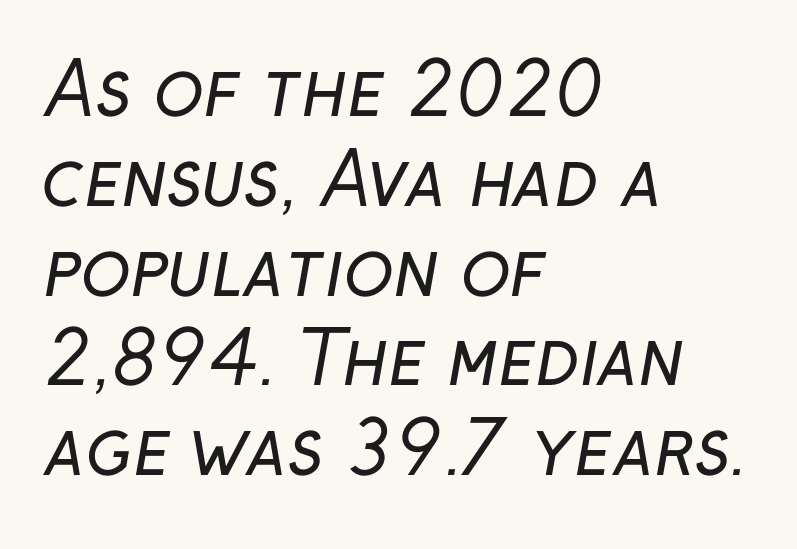
You can tell from the bare stems that sans-serif type was used. The rendering uses natural spacing where letterforms have individual widths. This sample uses plain, unmodified letter spacing. The typesetter chose a ragged-right arrangement here.
